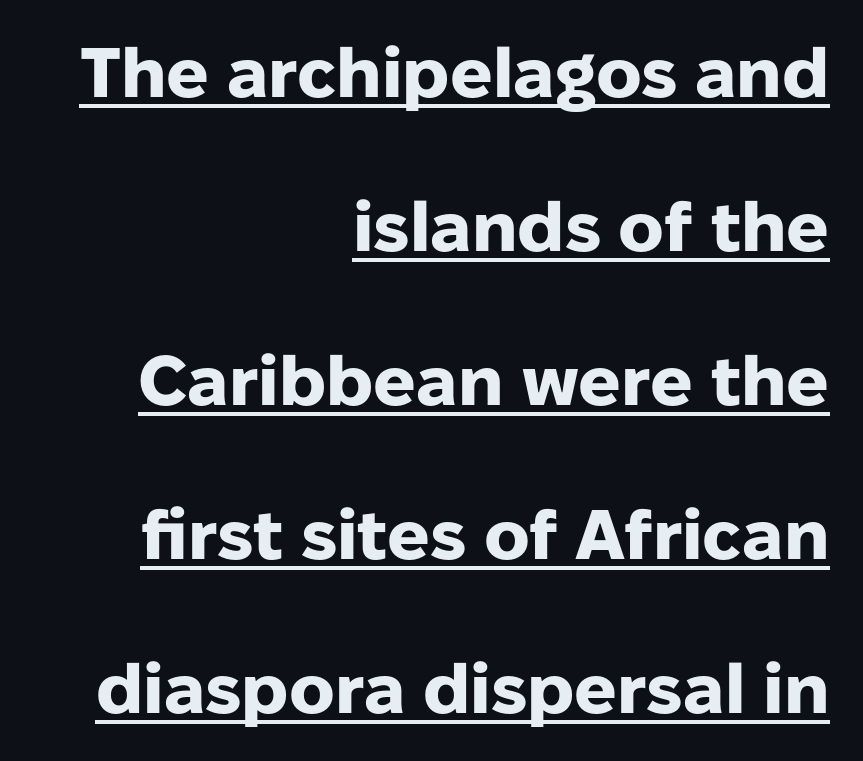
Q: Is the text bold? A: Yes.
Q: Is the text italic (slanted)? A: No, it is upright.
Q: Is the typeface a serif or a sans-serif typeface? A: Sans-serif.
Q: Is the text underlined? A: Yes.
Q: How is the paragraph aligned? A: Right-aligned.
Q: Is the spacing between letters normal or unusually wide? A: Normal.
Q: Is the spacing between lines tight, normal or loose? A: Loose.
Q: Width (condensed, normal, or wide)? A: Normal.
Q: Stroke contrast? A: Low.
Q: x-height? A: Medium.
Q: Monospaced? A: No.
